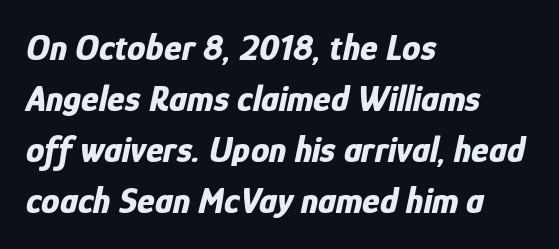
The image shows 37 px bold, condensed type, italic (leaning right); set left-aligned, normal line spacing (1.38x), normal letter spacing, not underlined; low stroke contrast and a medium x-height.
